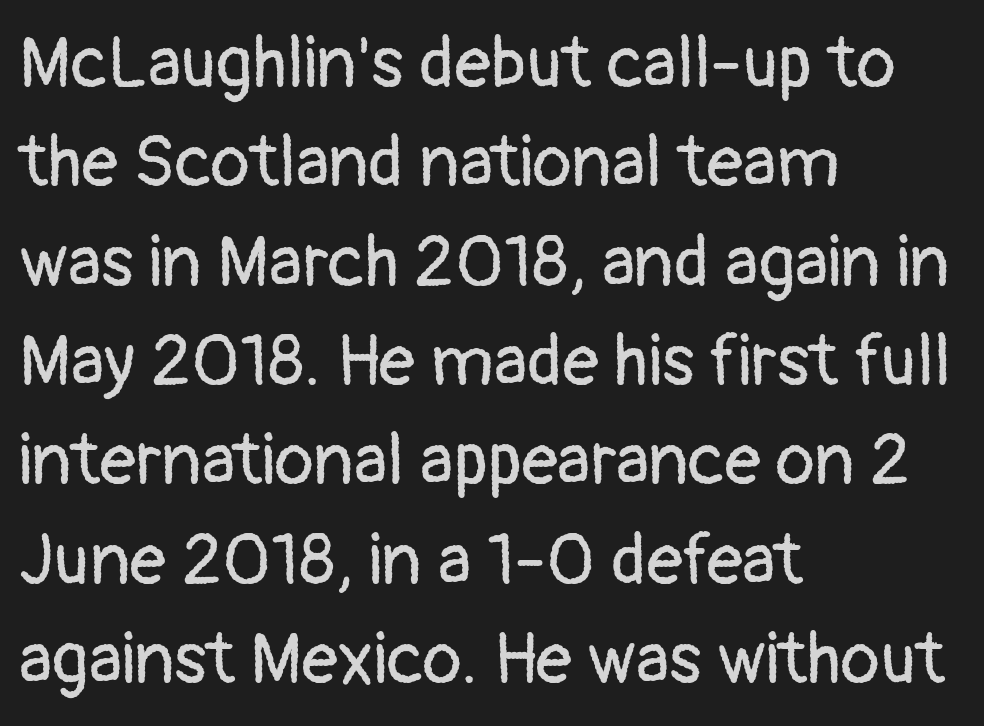
Q: Is the text bold? A: No.
Q: Is the text italic (slanted)? A: No, it is upright.
Q: Is the typeface a serif or a sans-serif typeface? A: Sans-serif.
Q: Is the text underlined? A: No.
Q: How is the paragraph aligned? A: Left-aligned.
Q: Is the spacing between letters normal or unusually wide? A: Normal.
Q: Is the spacing between lines tight, normal or loose? A: Normal.
Q: Width (condensed, normal, or wide)? A: Normal.
Q: Stroke contrast? A: Low.
Q: x-height? A: Medium.
Q: Monospaced? A: No.
